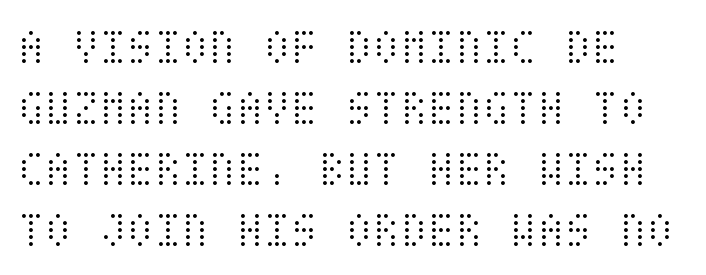
These lines are set flush left with a ragged right edge. Designer's note — italics off, roman on. Clear beneath every line of the passage. Is this a heavy cut? Hardly; it is regular or lighter. In terms of letterspacing, this is plain default setting.
